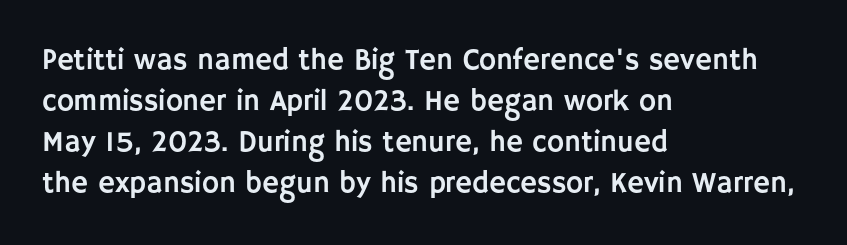
The image shows 29 px sans-serif type, upright; set left-aligned, normal line spacing (1.41x), normal letter spacing, not underlined; low stroke contrast and a large x-height.
